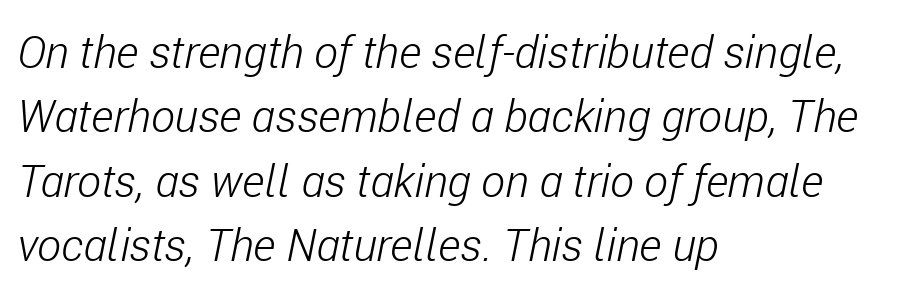
Q: Is the text bold? A: No.
Q: Is the text italic (slanted)? A: Yes, it leans right by about 11 degrees.
Q: Is the text underlined? A: No.
Q: How is the paragraph aligned? A: Left-aligned.
Q: Is the spacing between letters normal or unusually wide? A: Normal.
Q: Is the spacing between lines tight, normal or loose? A: Normal.
Q: Width (condensed, normal, or wide)? A: Condensed.
Q: Stroke contrast? A: Low.
Q: x-height? A: Medium.
Q: Monospaced? A: No.
